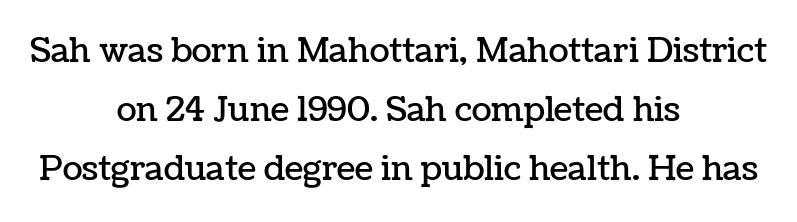
In CSS terms this would be text-align: center. In terms of letterspacing, this is plain default setting. It's the straight-up-and-down kind of type. A bare baseline throughout the passage. This sample has the flowing, uneven cadence of proportional lettering.
